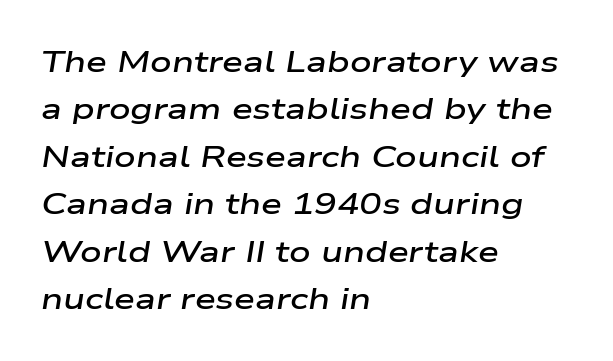
These lines sit exactly where default settings would place them. Horizontal alignment here is leftward, the default for most running prose. Italic: yes, the glyphs are oblique. The rendering uses a semibold face; strokes are thickened but not to full bold. The passage shown is not underscored anywhere. Note the varied advance widths — an 'i' is clearly narrower than an 'm'.
